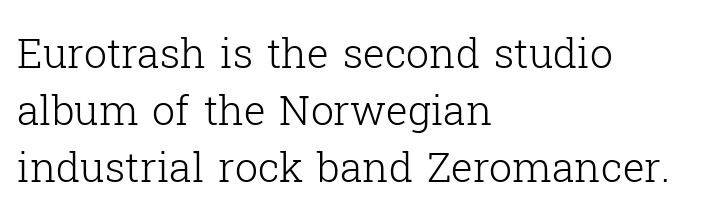
The image shows 41 px light serif type, upright; set left-aligned, normal line spacing (1.39x), normal letter spacing, not underlined; low stroke contrast and a medium x-height.
